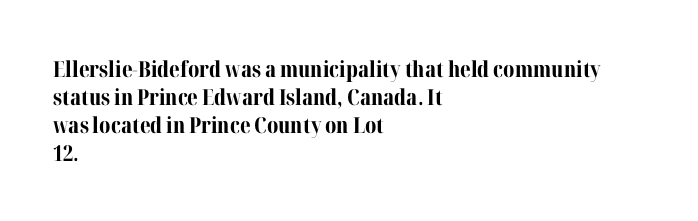
The axis of the letterforms is exactly vertical. Leftover space on each line is placed entirely after the last word. Each row of text sits above clean, open space. Students, note that the glyphs here touch the page at normal intervals.
